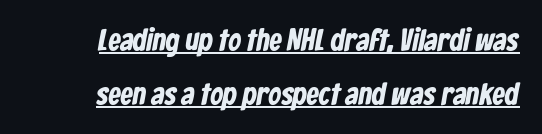
Each letter keeps its own natural width here, so spacing adapts to shape. In terms of letterform style, serifs are entirely absent. A typesetter would call this zero additional tracking. A dark, heavy texture on the line: the type is bold.
